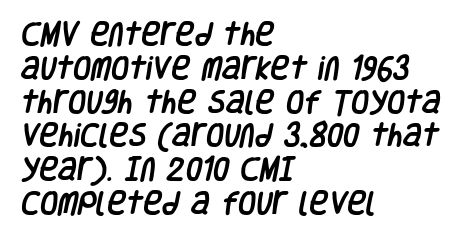
{"underline": "no", "align": "left", "line_spacing": "normal", "line_spacing_ratio": 1.3, "letter_spacing": "normal", "letter_spacing_em": 0.0, "glyph_px": 26}
